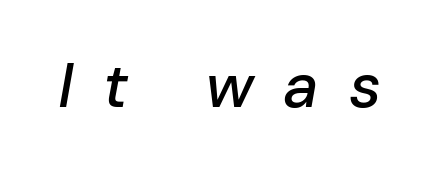
The image shows 63 px text type, italic (leaning right); set unusually wide letter spacing (+0.47 em), not underlined; low stroke contrast and a medium x-height.
